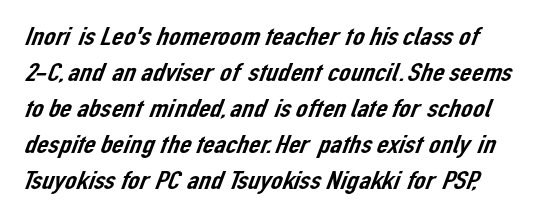
{"underline": "no", "line_spacing": "normal", "line_spacing_ratio": 1.38, "letter_spacing": "normal", "letter_spacing_em": 0.0, "glyph_px": 26}
